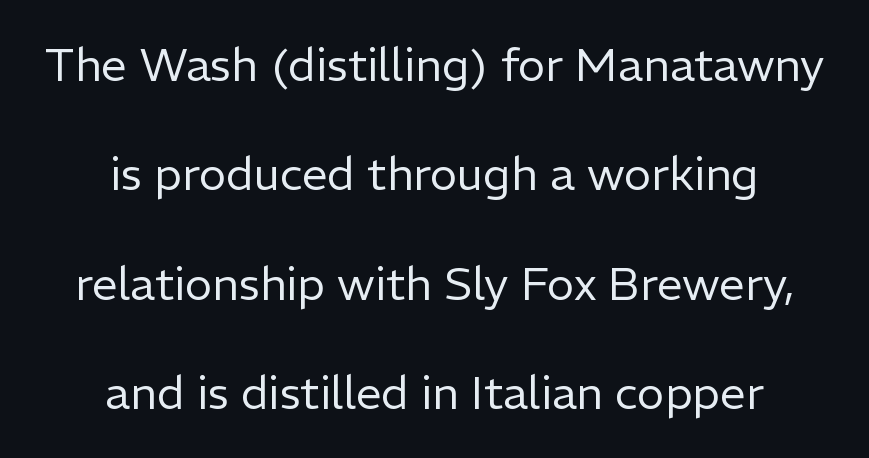
{"serif": "no", "italic": "no", "bold": "no", "weight": "regular", "width": "normal", "stroke_contrast": "low", "x_height": "medium", "monospaced": "no", "underline": "no", "align": "center", "line_spacing": "loose", "line_spacing_ratio": 2.38, "letter_spacing": "normal", "letter_spacing_em": 0.0, "glyph_px": 46}
